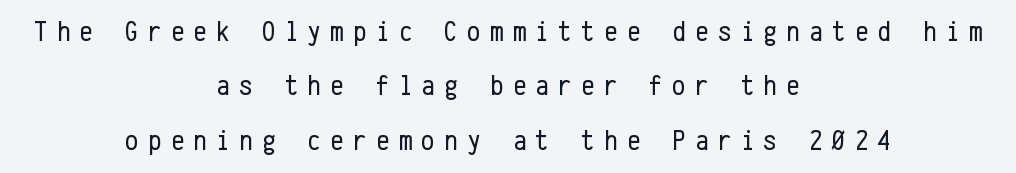
The image shows 30 px regular-weight, condensed sans-serif type, upright, monospaced; set centered, line spacing 1.81x, unusually wide letter spacing (+0.31 em), not underlined; low stroke contrast and a medium x-height.
